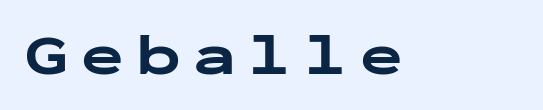
{"serif": "no", "italic": "no", "bold": "yes", "weight": "bold", "width": "wide", "stroke_contrast": "low", "x_height": "medium", "monospaced": "yes", "underline": "no", "letter_spacing": "wide", "letter_spacing_em": 0.23, "glyph_px": 57}
